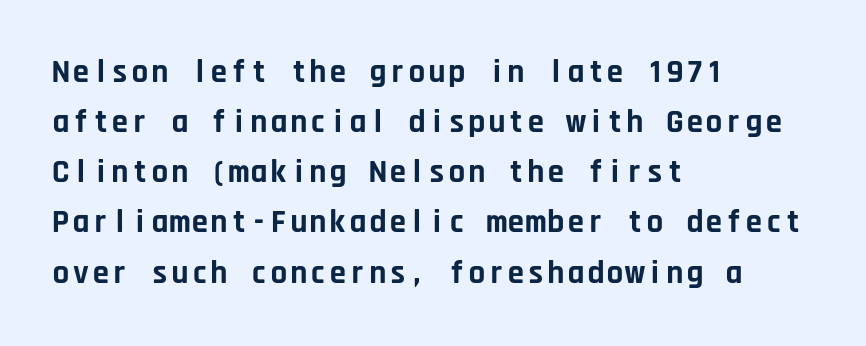
{"serif": "no", "italic": "no", "bold": "yes", "weight": "bold", "width": "normal", "stroke_contrast": "low", "x_height": "large", "monospaced": "yes", "underline": "no", "align": "left", "line_spacing": "normal", "line_spacing_ratio": 1.52, "letter_spacing": "normal", "letter_spacing_em": 0.0, "glyph_px": 33}
